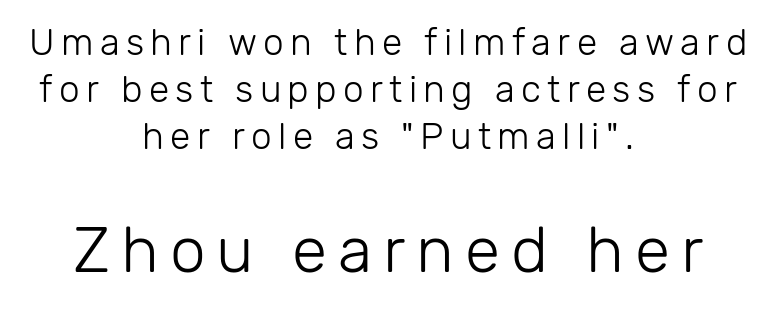
Q: Is the text bold? A: No.
Q: Is the text italic (slanted)? A: No, it is upright.
Q: Is the typeface a serif or a sans-serif typeface? A: Sans-serif.
Q: Is the text underlined? A: No.
Q: How is the paragraph aligned? A: Centered.
Q: Is the spacing between lines tight, normal or loose? A: Normal.
Q: Which block of text is set in a larger size, the first (top) or the second (bottom)? A: The second (bottom) one.
Q: Width (condensed, normal, or wide)? A: Normal.
Q: Stroke contrast? A: Low.
Q: x-height? A: Medium.
Q: Monospaced? A: No.
